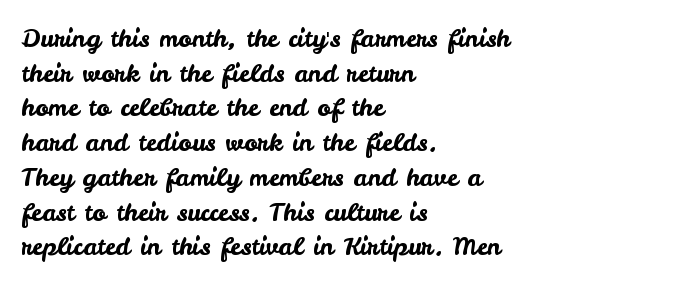
Has an underline been added? It has not. Observe the ordinary spacing: letters are neighbours, not strangers. What's the leading like? Ordinary, nothing unusual. Reading down the block, your eye returns to a fixed left position each line.
